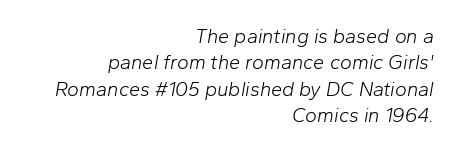
{"italic": "yes", "lean": "right", "slant_degrees": 10, "bold": "no", "underline": "no", "align": "right", "line_spacing": "normal", "line_spacing_ratio": 1.32, "letter_spacing": "normal", "letter_spacing_em": 0.0, "glyph_px": 20}
